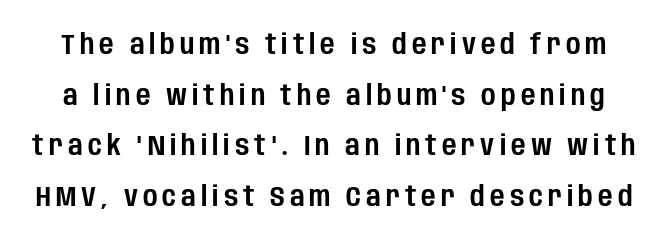
Underlining? Definitely not there. Do the characters align in a grid? No, the font is proportional. If you drew a line through each stem, it would be perfectly vertical. The rendering shows plain stroke endings on the letterforms — a sans-serif design.
